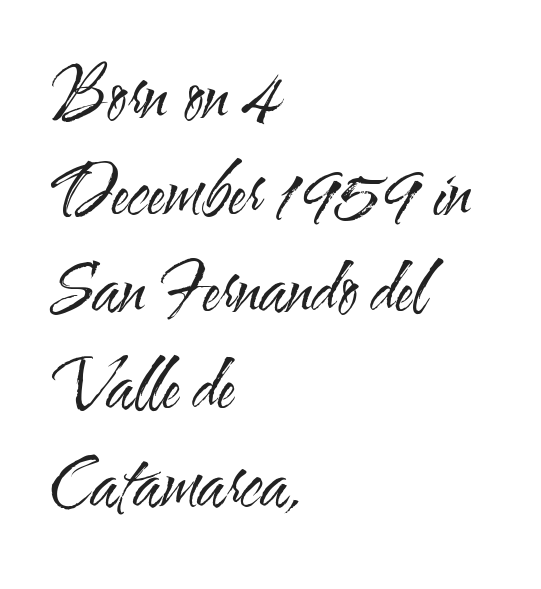
The image shows 67 px regular-weight, condensed sans-serif type; set left-aligned, normal line spacing (1.45x), normal letter spacing, not underlined; medium stroke contrast and a small x-height.
